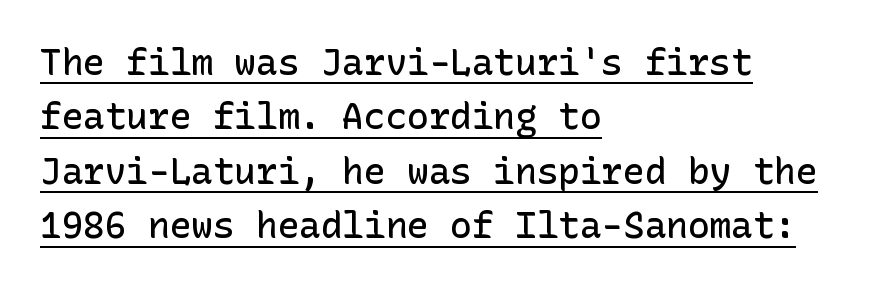
The passage shown is semibold, sitting just below true bold. The tracking reads as untouched default to a designer's eye. Notice how the stems are strictly vertical — no italics here. Emphasis is given by a line drawn under the lettering. Type style note: lacks serifs. Reading down the column, the eye jumps a familiar distance to each next line.
